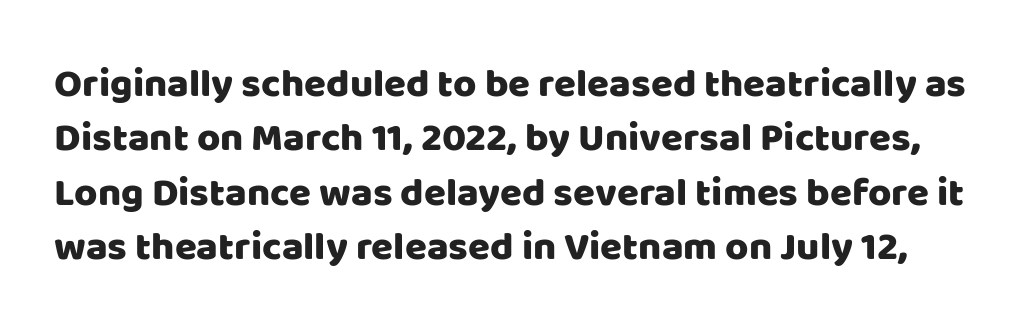
The image shows 40 px sans-serif type, upright; set normal line spacing (1.36x), normal letter spacing, not underlined; low stroke contrast and a large x-height.
